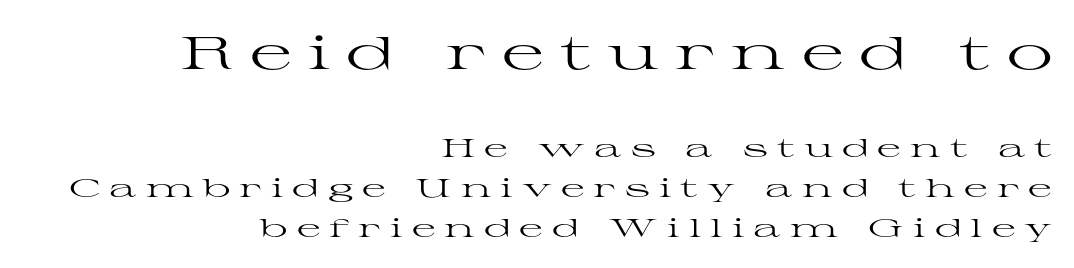
Yep, those are serifs on the letters. This sample is right-justified, so line beginnings fall wherever the words allow. Here the glyphs are tracked loosely, breaking word shapes into spaced letters. The face looks like a standard text weight, possibly lighter. The area under the type is left untouched.
